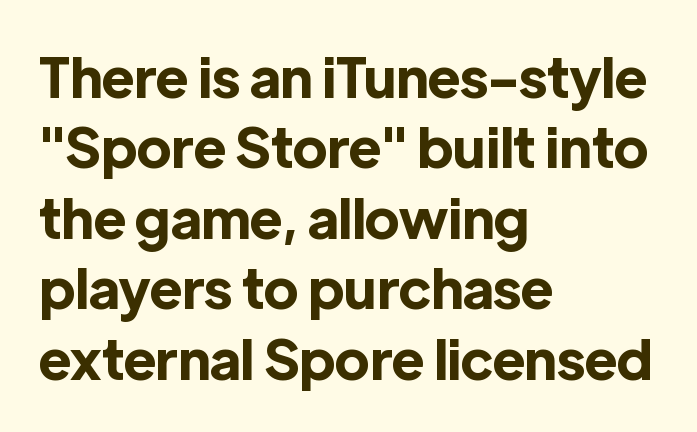
The image shows 55 px bold sans-serif type, upright; set left-aligned, normal line spacing (1.28x), normal letter spacing, not underlined; a medium x-height.
